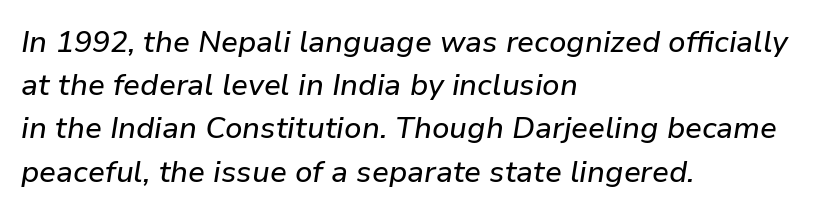
Q: Is the text italic (slanted)? A: Yes, it leans right by about 9 degrees.
Q: Is the text underlined? A: No.
Q: How is the paragraph aligned? A: Left-aligned.
Q: Is the spacing between letters normal or unusually wide? A: Normal.
Q: Is the spacing between lines tight, normal or loose? A: Normal.
Q: Width (condensed, normal, or wide)? A: Normal.
Q: Stroke contrast? A: Low.
Q: x-height? A: Medium.
Q: Monospaced? A: No.
